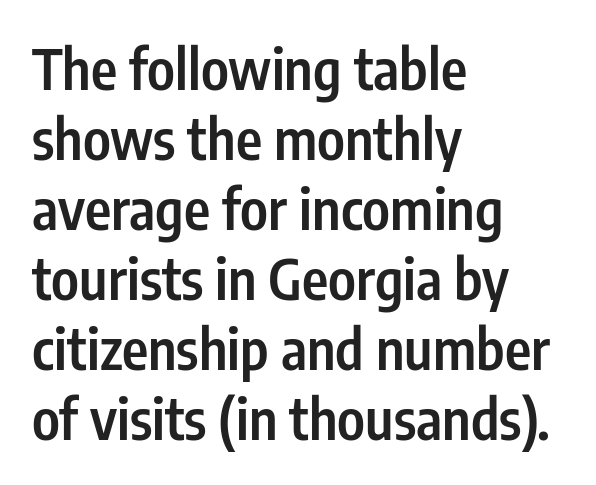
The image shows 56 px semibold, condensed sans-serif type, upright; set left-aligned, normal line spacing (1.25x), normal letter spacing, not underlined; low stroke contrast and a medium x-height.
